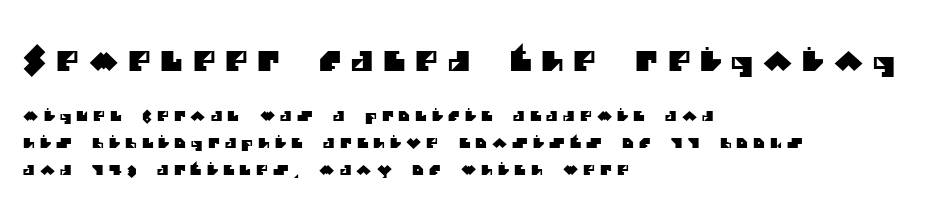
Each line starts at the same left margin while the right side varies. The baseline area is clear. You could only call the tracking loose — the letters float apart. These lines stand farther apart than default settings would place them.
